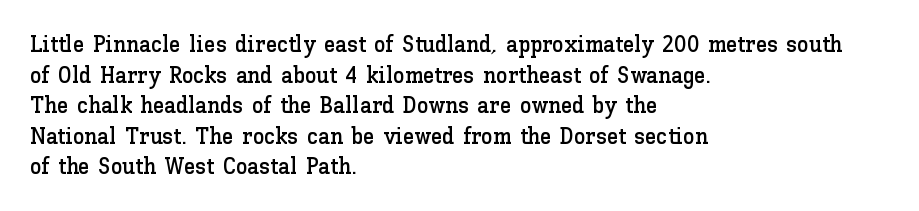
A typesetter would call this leading conventional body-copy spacing. No italicization has been applied; the sample stays upright. Tracking value appears to be zero — textbook default spacing. Short and long lines alike share a common starting point at left. Decoration check: the copy has no underline.
